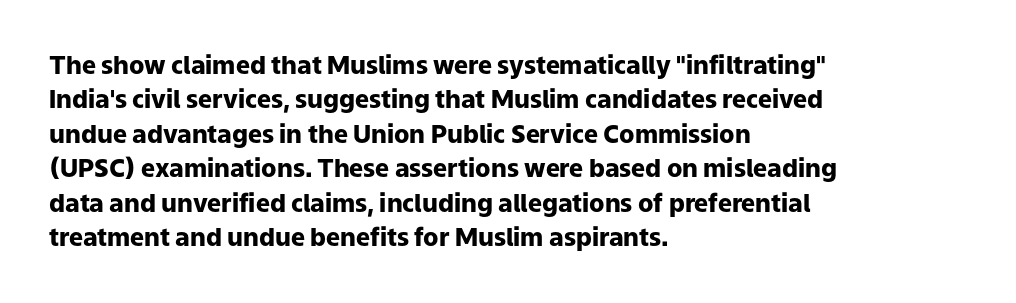
The image shows 25 px bold type, upright; set left-aligned, normal line spacing (1.38x), normal letter spacing, not underlined.
